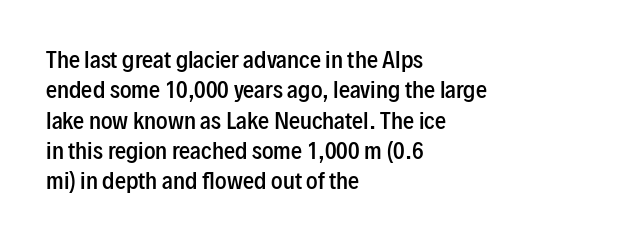
The lines sit at an ordinary, default distance from one another. Letter spacing: default. Check under the words: just untouched page. In terms of weight, the rendering is demibold, just under bold. Short and long lines alike share a common starting point at left. Quick note: not italic, upright.
